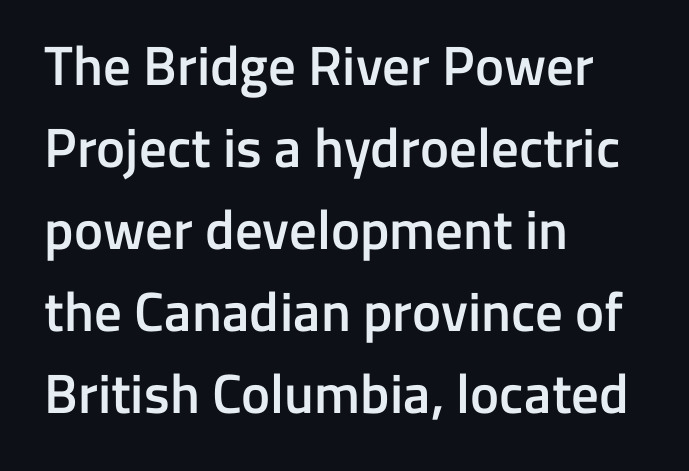
A typesetter would call this leading conventional body-copy spacing. As a designer I'd log this as weight 600, semibold. A typesetter would call this zero additional tracking. Where is the straight margin? On the left. Posture: vertical.
